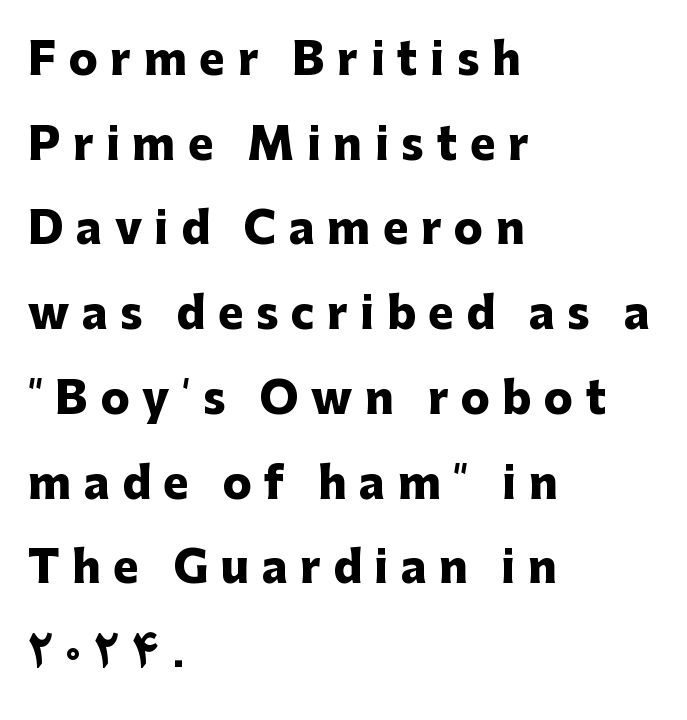
Q: Is the text bold? A: Yes.
Q: Is the text italic (slanted)? A: No, it is upright.
Q: Is the typeface a serif or a sans-serif typeface? A: Sans-serif.
Q: Is the text underlined? A: No.
Q: How is the paragraph aligned? A: Left-aligned.
Q: Is the spacing between letters normal or unusually wide? A: Unusually wide.
Q: Is the spacing between lines tight, normal or loose? A: Loose.
Q: Width (condensed, normal, or wide)? A: Normal.
Q: Stroke contrast? A: Low.
Q: x-height? A: Medium.
Q: Monospaced? A: No.
